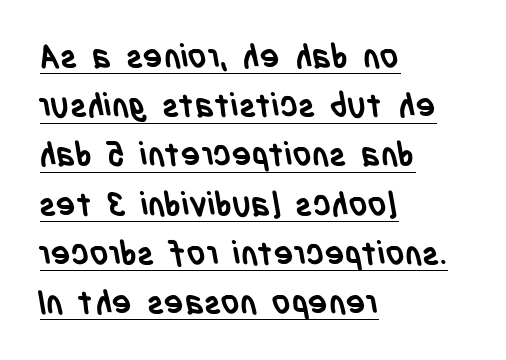
These lines are set flush left with a ragged right edge. Plenty of ink on the page — the face is bold. Check the space under the baseline: a stroke is drawn there. Proportional: the letters do not fall into vertical columns.
